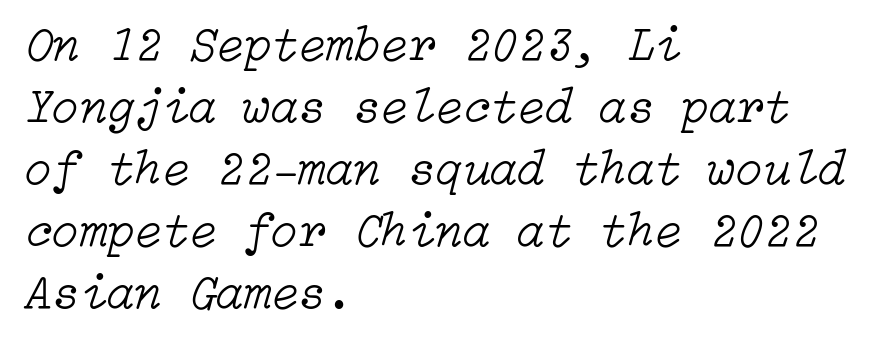
{"italic": "yes", "lean": "right", "slant_degrees": 15, "bold": "no", "weight": "light", "width": "normal", "stroke_contrast": "low", "x_height": "medium", "underline": "no", "align": "left", "line_spacing_ratio": 1.24, "letter_spacing": "normal", "letter_spacing_em": 0.0, "glyph_px": 50}
